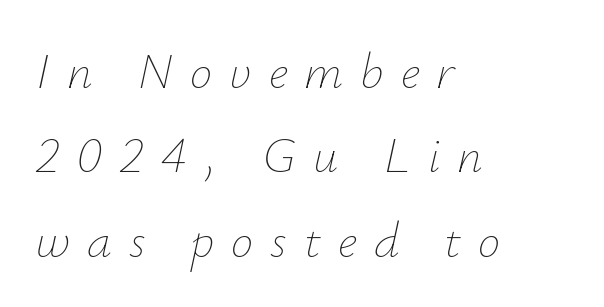
Q: Is the text bold? A: No.
Q: Is the text italic (slanted)? A: Yes, it leans right by about 12 degrees.
Q: Is the text underlined? A: No.
Q: How is the paragraph aligned? A: Left-aligned.
Q: Is the spacing between letters normal or unusually wide? A: Unusually wide.
Q: Is the spacing between lines tight, normal or loose? A: Normal.
Q: Width (condensed, normal, or wide)? A: Normal.
Q: Stroke contrast? A: Low.
Q: x-height? A: Small.
Q: Monospaced? A: No.
